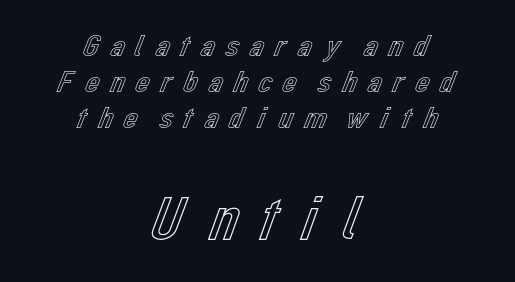
The rendering uses natural spacing where letterforms have individual widths. Interline gaps are noticeably narrow in this sample. A bare baseline throughout the passage. Between these two stacked blocks, the lower one wins on size.
